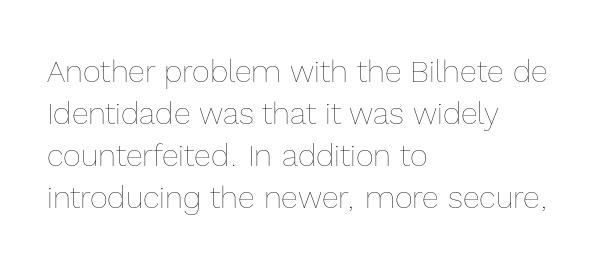
{"italic": "no", "bold": "no", "weight": "thin", "width": "normal", "x_height": "medium", "monospaced": "no", "underline": "no", "align": "left", "line_spacing": "normal", "line_spacing_ratio": 1.36, "letter_spacing": "normal", "letter_spacing_em": 0.0, "glyph_px": 31}
